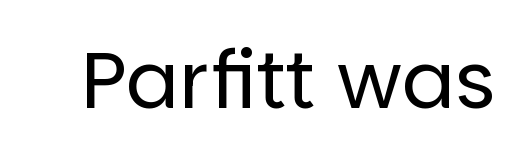
The letterforms sit shoulder to shoulder at normal distance. Character widths vary here, with narrow letters taking less room than wide ones. Check where the strokes stop: nothing finishes them off — pure sans. The passage shown is not bold in any degree. Just letters on the line, the space beneath them empty. Unlike italic type, these characters show no tilt at all.
